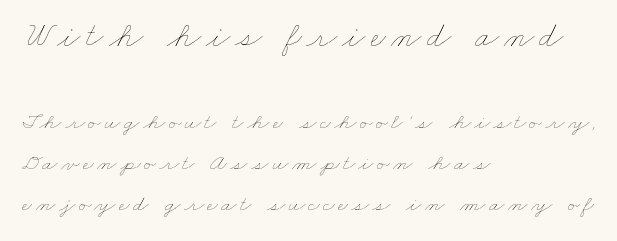
Character widths vary here, with narrow letters taking less room than wide ones. This layout puts the oversized block above and the modest block below. A student would call this left alignment; a typographer would say flush left, rag right. The cut favours lightness, reaching ordinary text weight at its darkest. The baseline area is clear.
